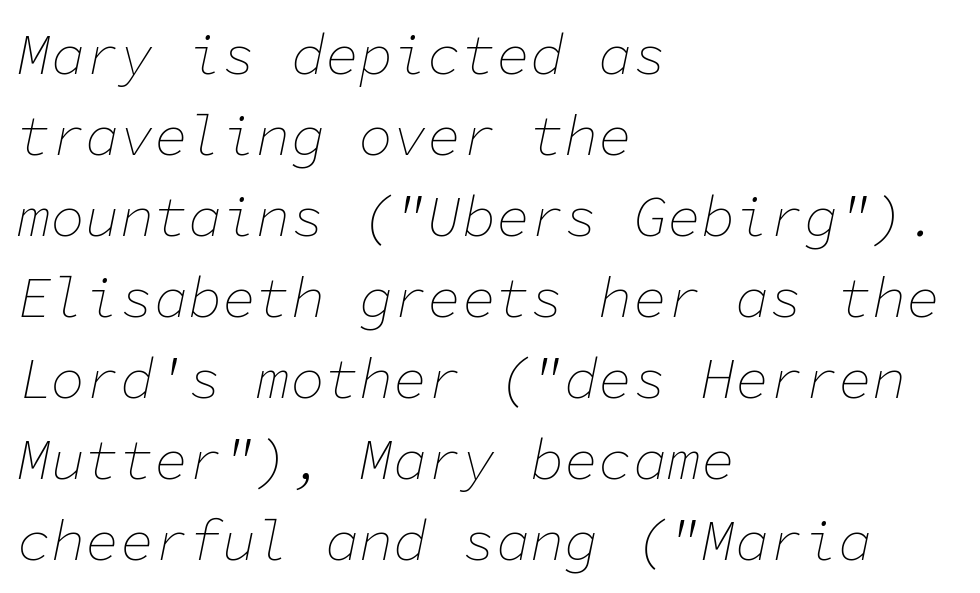
The image shows 57 px thin type, italic (leaning right), monospaced; set left-aligned, normal line spacing (1.42x), normal letter spacing, not underlined; low stroke contrast and a medium x-height.
